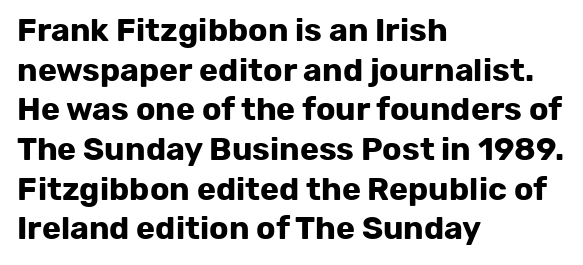
The rendering keeps characters at their native spacing. The characters display no serif detailing; their extremities are plain. The paragraph shown leans on its left margin. The font's upright variant was chosen for this text. Every letter is thick-stroked: bold, no question. Character widths vary here, with narrow letters taking less room than wide ones.
